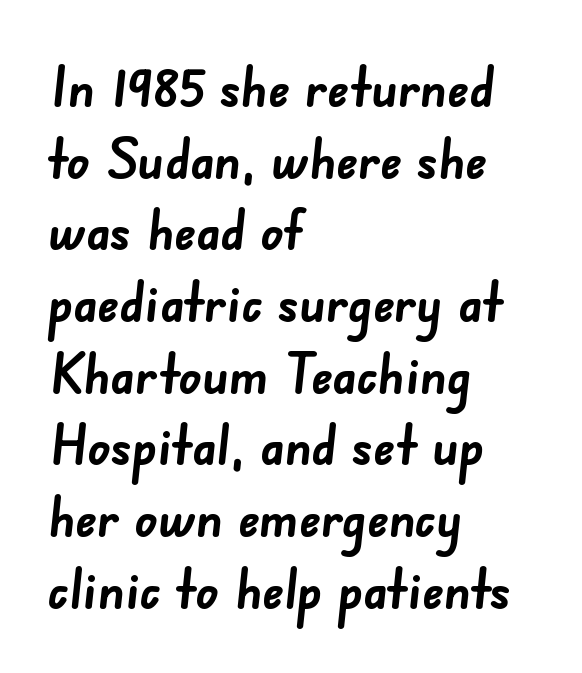
The image shows 56 px semibold sans-serif type; set left-aligned, normal line spacing (1.28x), normal letter spacing, not underlined; low stroke contrast and a small x-height.
